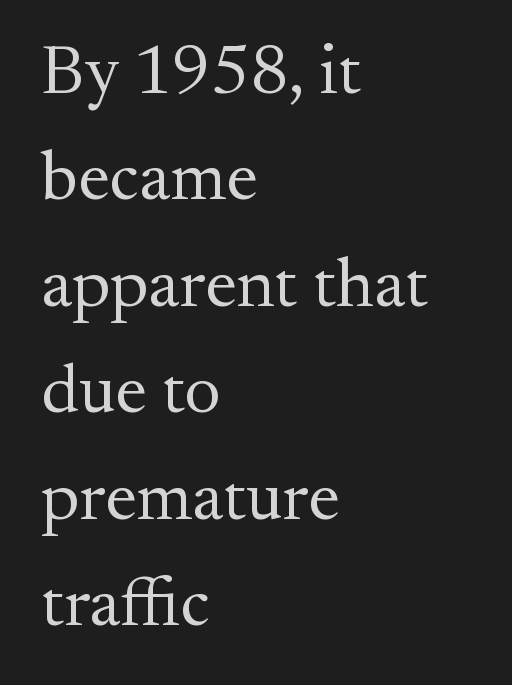
{"serif": "yes", "italic": "no", "bold": "no", "weight": "regular", "width": "normal", "stroke_contrast": "medium", "x_height": "small", "monospaced": "no", "underline": "no", "align": "left", "line_spacing": "normal", "line_spacing_ratio": 1.52, "letter_spacing": "normal", "letter_spacing_em": 0.0, "glyph_px": 70}
